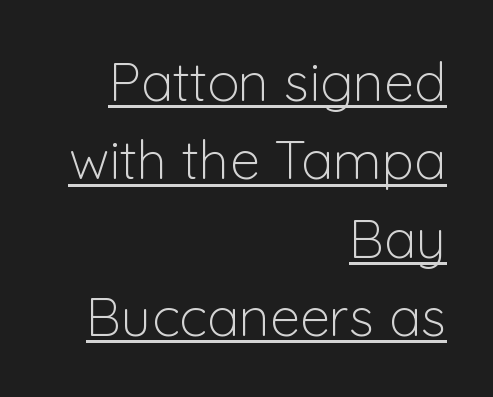
{"serif": "no", "italic": "no", "bold": "no", "weight": "light", "width": "normal", "stroke_contrast": "low", "x_height": "medium", "monospaced": "no", "underline": "yes", "align": "right", "line_spacing": "normal", "line_spacing_ratio": 1.45, "letter_spacing": "normal", "letter_spacing_em": 0.0, "glyph_px": 54}
